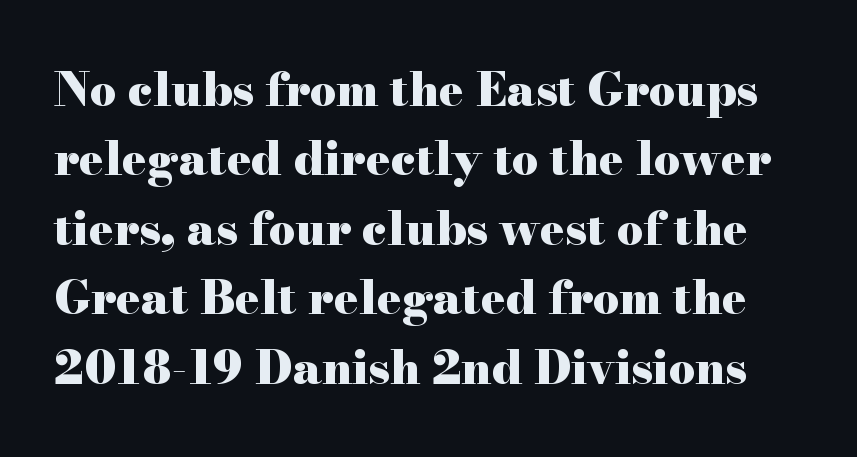
Q: Is the text bold? A: Yes.
Q: Is the text italic (slanted)? A: No, it is upright.
Q: Is the typeface a serif or a sans-serif typeface? A: Serif.
Q: Is the text underlined? A: No.
Q: Is the spacing between letters normal or unusually wide? A: Normal.
Q: Is the spacing between lines tight, normal or loose? A: Normal.
Q: Width (condensed, normal, or wide)? A: Wide.
Q: Stroke contrast? A: High.
Q: x-height? A: Small.
Q: Monospaced? A: No.
